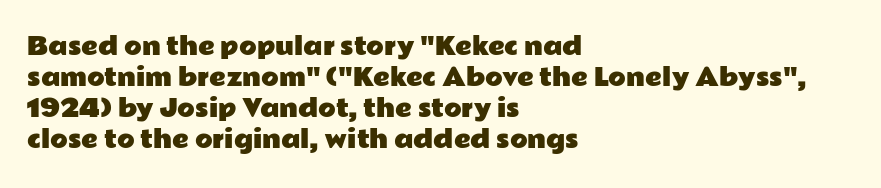
The designer left line spacing at the default. Glance below the letters and you will spot only blank space. The letters sit at their default tracking, neither squeezed nor spread. If you drew a line through each stem, it would be perfectly vertical. The compositor pushed each line to the left boundary.
